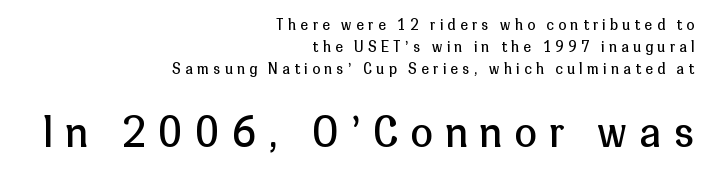
Whoever set this made the second block the dominant, larger element. Character widths vary here, with narrow letters taking less room than wide ones. This reads as an unemphasized weight, regular at the heaviest. The words here are not underlined. One-word summary of the alignment: right. I'd call this a sans setting — the letters go barefoot.
